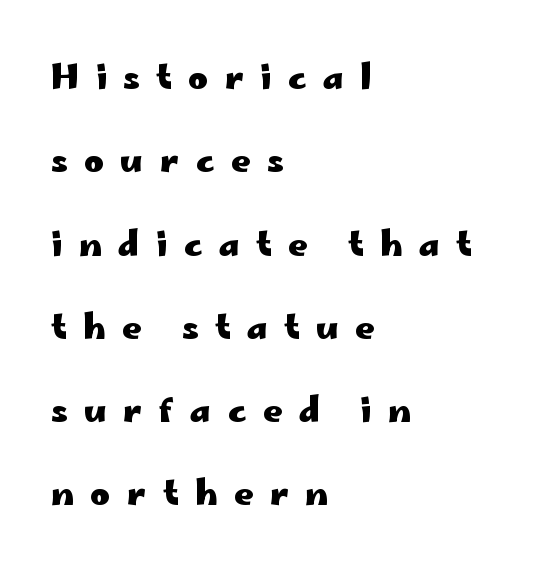
{"serif": "no", "italic": "no", "bold": "yes", "weight": "heavy", "width": "wide", "stroke_contrast": "low", "x_height": "small", "monospaced": "no", "underline": "no", "align": "left", "line_spacing": "loose", "line_spacing_ratio": 2.45, "letter_spacing": "wide", "letter_spacing_em": 0.48, "glyph_px": 34}
